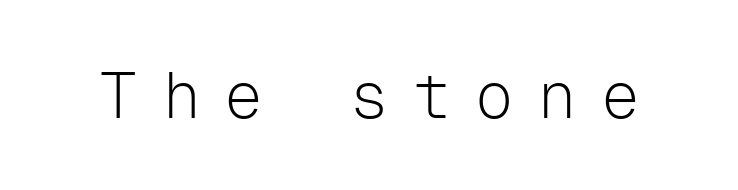
{"serif": "no", "italic": "no", "bold": "no", "weight": "light", "width": "normal", "stroke_contrast": "low", "x_height": "medium", "monospaced": "yes", "underline": "no", "letter_spacing": "wide", "letter_spacing_em": 0.38, "glyph_px": 64}
